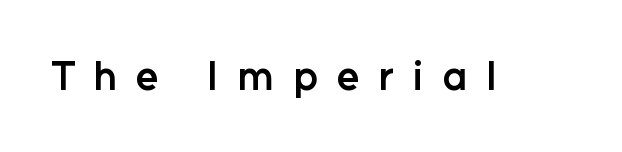
Q: Is the text bold? A: Semi-bold.
Q: Is the text italic (slanted)? A: No, it is upright.
Q: Is the typeface a serif or a sans-serif typeface? A: Sans-serif.
Q: Is the text underlined? A: No.
Q: Is the spacing between letters normal or unusually wide? A: Unusually wide.
Q: Width (condensed, normal, or wide)? A: Normal.
Q: Stroke contrast? A: Low.
Q: x-height? A: Medium.
Q: Monospaced? A: No.
